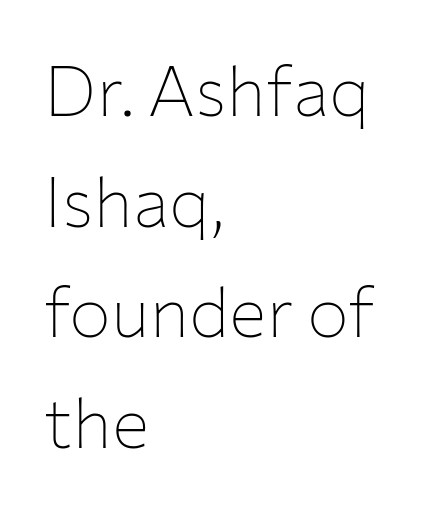
{"serif": "no", "italic": "no", "bold": "no", "weight": "thin", "width": "normal", "stroke_contrast": "low", "x_height": "medium", "monospaced": "no", "underline": "no", "align": "left", "line_spacing": "normal", "line_spacing_ratio": 1.58, "letter_spacing": "normal", "letter_spacing_em": 0.0, "glyph_px": 70}
